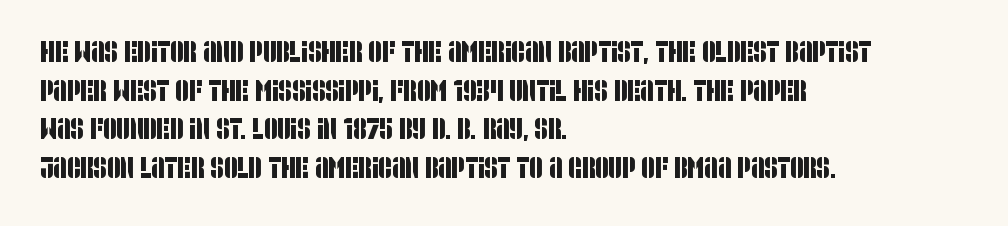
{"serif": "no", "width": "condensed", "stroke_contrast": "low", "x_height": "large", "monospaced": "no", "underline": "no", "align": "left", "line_spacing": "normal", "line_spacing_ratio": 1.33, "letter_spacing": "normal", "letter_spacing_em": 0.0, "glyph_px": 29}
